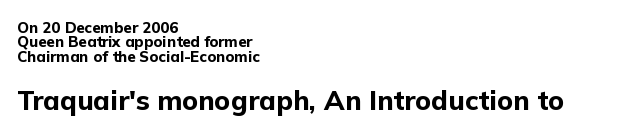
The image shows 27 px bold type, upright; set left-aligned, tight line spacing (0.96x), normal letter spacing, not underlined; the second (bottom) block is 1.8x larger.
